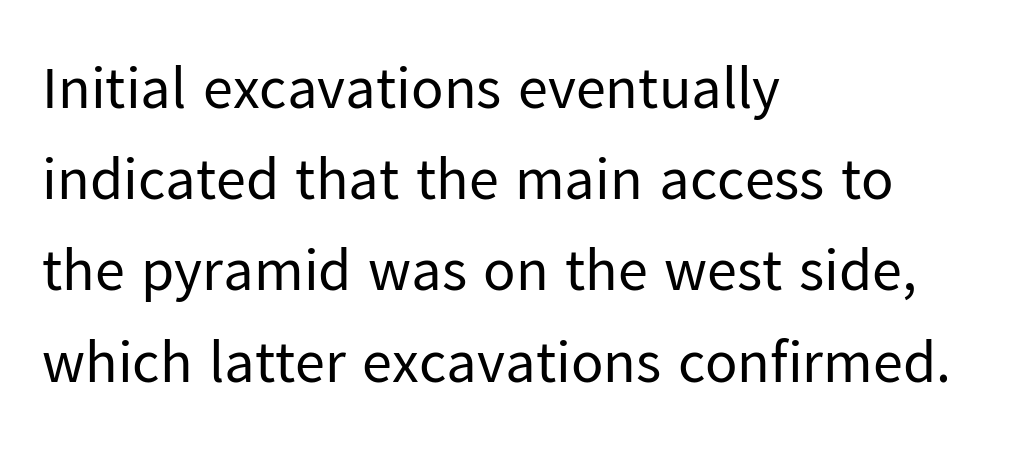
Left-aligned paragraph, ragged on the right. This rendering leaves character spacing at its baseline value. Letters have the restrained weight of plain body copy at most. Designer's note — italics off, roman on. Look at the bottom of the vertical strokes: they stop flat, with no serifs.
